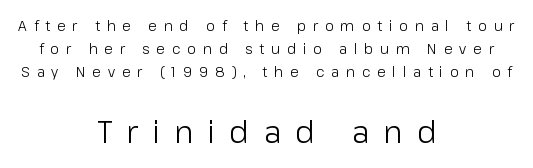
The image shows 30 px light sans-serif type, upright; set centered, normal line spacing (1.66x), unusually wide letter spacing (+0.49 em), not underlined; the second (bottom) block is 2.14x larger; low stroke contrast and a medium x-height.
